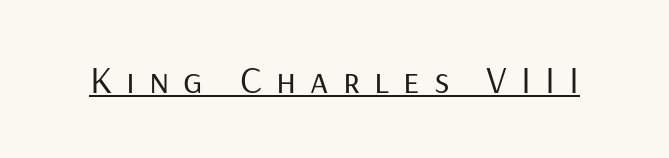
Q: Is the text bold? A: No.
Q: Is the text italic (slanted)? A: No, it is upright.
Q: Is the typeface a serif or a sans-serif typeface? A: Sans-serif.
Q: Is the text underlined? A: Yes.
Q: Is the spacing between letters normal or unusually wide? A: Unusually wide.
Q: Width (condensed, normal, or wide)? A: Normal.
Q: Stroke contrast? A: Low.
Q: x-height? A: Medium.
Q: Monospaced? A: No.
